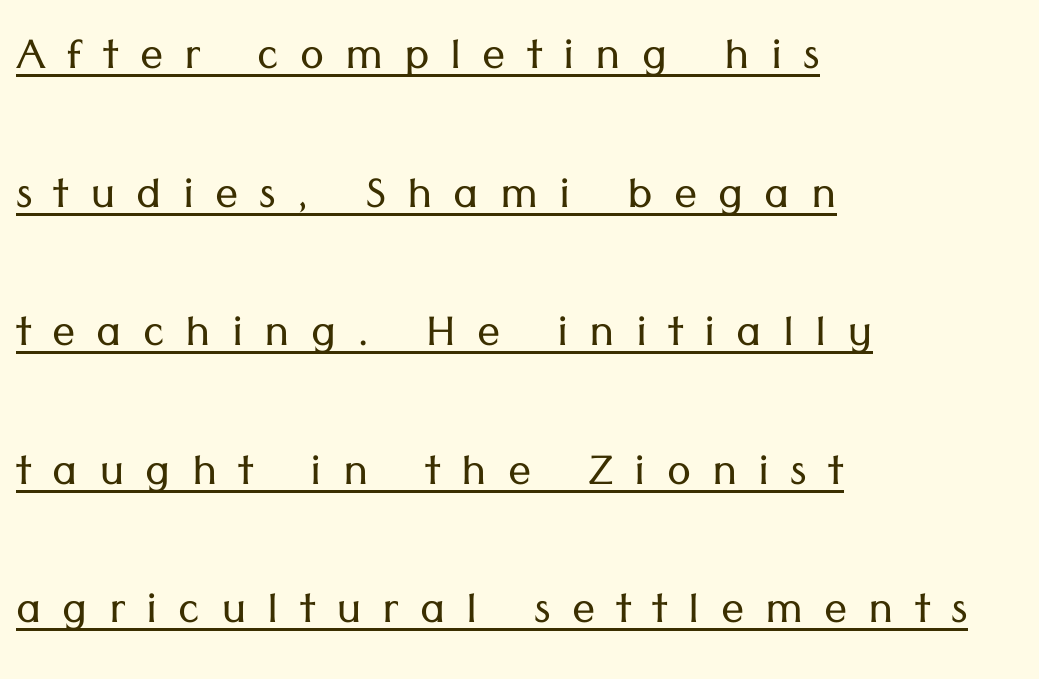
The image shows 58 px light sans-serif type, upright; set left-aligned, loose line spacing (2.39x), unusually wide letter spacing (+0.36 em), underlined; low stroke contrast and a medium x-height.
